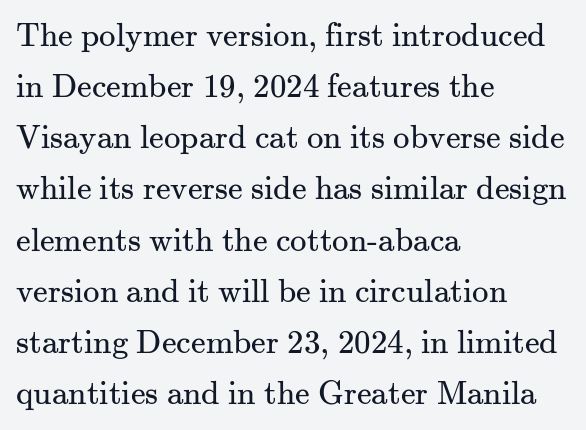
The image shows 33 px regular-weight serif type, upright; set left-aligned, normal line spacing (1.55x), normal letter spacing, not underlined; medium stroke contrast and a small x-height.
